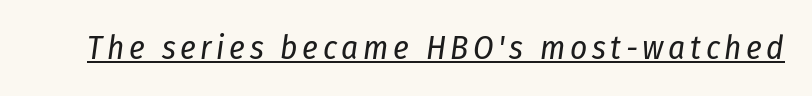
The image shows 33 px regular-weight, condensed type, italic (leaning right); set underlined; low stroke contrast and a medium x-height.
